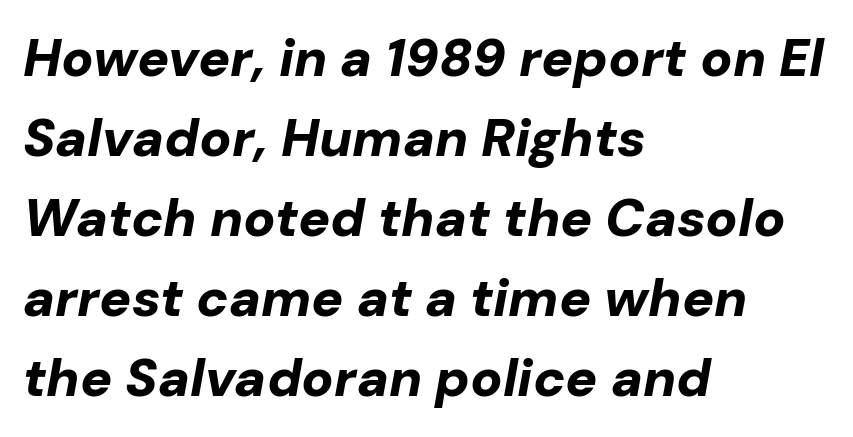
The image shows 53 px bold type, italic (leaning right); set left-aligned, normal line spacing (1.51x), normal letter spacing, not underlined; low stroke contrast and a medium x-height.
